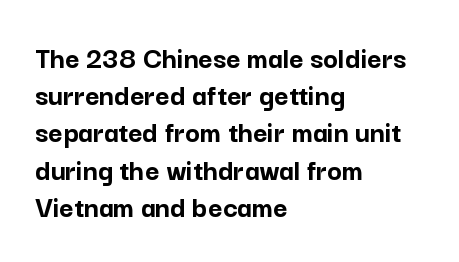
Q: Is the text bold? A: Yes.
Q: Is the text italic (slanted)? A: No, it is upright.
Q: Is the typeface a serif or a sans-serif typeface? A: Sans-serif.
Q: Is the text underlined? A: No.
Q: How is the paragraph aligned? A: Left-aligned.
Q: Is the spacing between letters normal or unusually wide? A: Normal.
Q: Width (condensed, normal, or wide)? A: Normal.
Q: Stroke contrast? A: Low.
Q: x-height? A: Medium.
Q: Monospaced? A: No.
